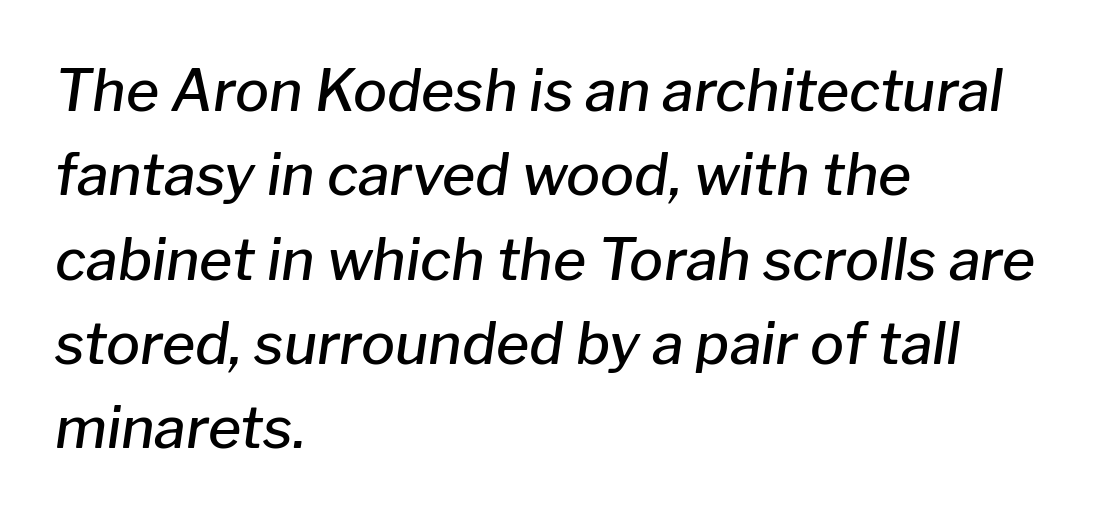
Every character sits at an angle, as italics do. The setting favours the left margin, as ordinary paragraphs usually do. A somewhat darkened texture: the type is semibold rather than bold. Spacing verdict: proportional, widths tailored to each character. Plain, unruled lines of type. This sample uses plain, unmodified letter spacing.
